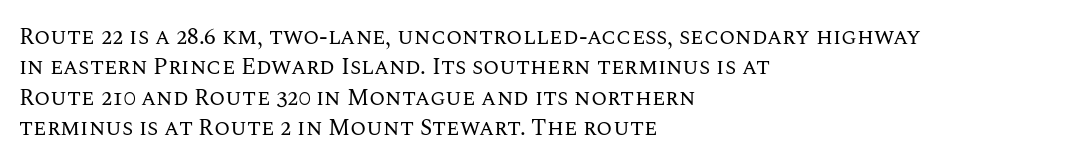
{"italic": "no", "bold": "no", "underline": "no", "align": "left", "line_spacing": "normal", "line_spacing_ratio": 1.32, "letter_spacing": "normal", "letter_spacing_em": 0.0, "glyph_px": 23}
